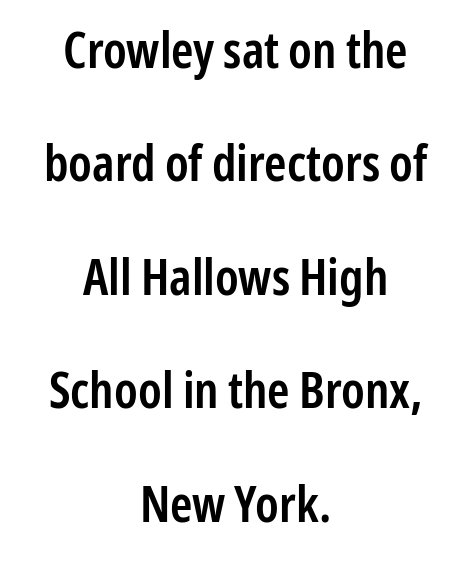
{"serif": "no", "italic": "no", "bold": "semi", "weight": "semibold", "width": "condensed", "stroke_contrast": "low", "x_height": "medium", "monospaced": "no", "underline": "no", "align": "center", "line_spacing": "loose", "line_spacing_ratio": 2.27, "letter_spacing": "normal", "letter_spacing_em": 0.0, "glyph_px": 50}
